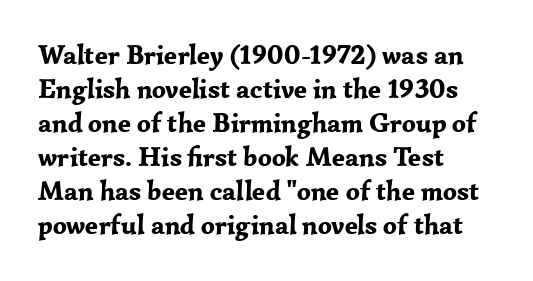
Q: Is the text bold? A: Yes.
Q: Is the text italic (slanted)? A: No, it is upright.
Q: Is the text underlined? A: No.
Q: How is the paragraph aligned? A: Left-aligned.
Q: Is the spacing between letters normal or unusually wide? A: Normal.
Q: Is the spacing between lines tight, normal or loose? A: Normal.
